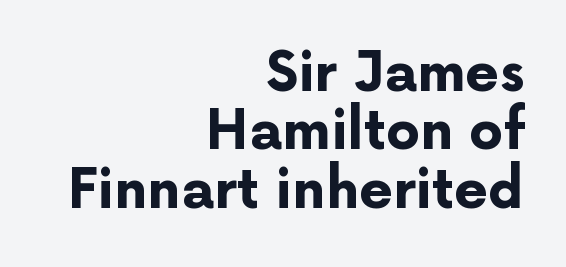
{"serif": "no", "italic": "no", "bold": "yes", "weight": "bold", "width": "normal", "stroke_contrast": "low", "x_height": "medium", "monospaced": "no", "underline": "no", "align": "right", "line_spacing": "tight", "line_spacing_ratio": 1.08, "letter_spacing": "normal", "letter_spacing_em": 0.0, "glyph_px": 54}
